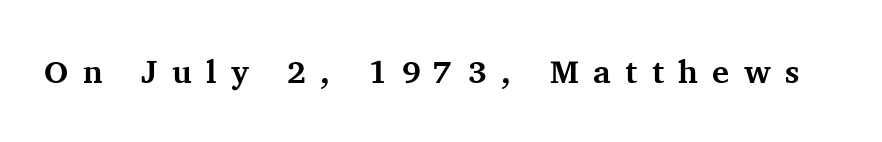
Every stem runs plumb, perpendicular to the baseline. The rendering uses natural spacing where letterforms have individual widths. Clear beneath every line of the passage. Spacing between characters has been opened up far beyond the box default. The typesetting leans heavy: a genuine bold. Check where the strokes stop: tiny serifs finish them off.
